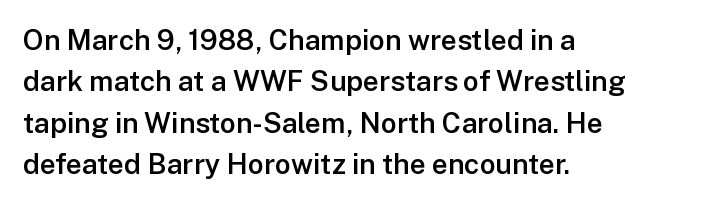
{"serif": "no", "italic": "no", "bold": "semi", "weight": "semibold", "width": "normal", "stroke_contrast": "low", "x_height": "medium", "monospaced": "no", "underline": "no", "align": "left", "line_spacing": "normal", "line_spacing_ratio": 1.48, "letter_spacing": "normal", "letter_spacing_em": 0.0, "glyph_px": 28}
